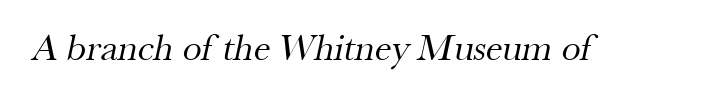
The image shows 38 px regular-weight serif type; set normal letter spacing, not underlined; medium stroke contrast and a small x-height.
